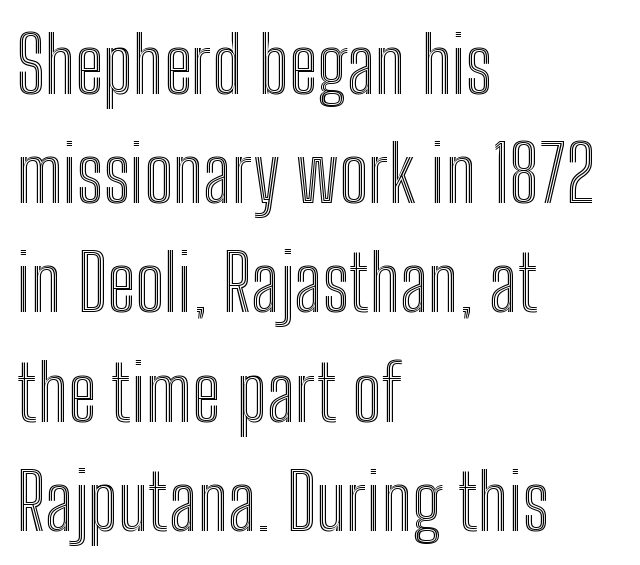
{"italic": "no", "width": "condensed", "x_height": "medium", "monospaced": "no", "underline": "no", "align": "left", "line_spacing": "normal", "line_spacing_ratio": 1.4, "letter_spacing": "normal", "letter_spacing_em": 0.0, "glyph_px": 78}
